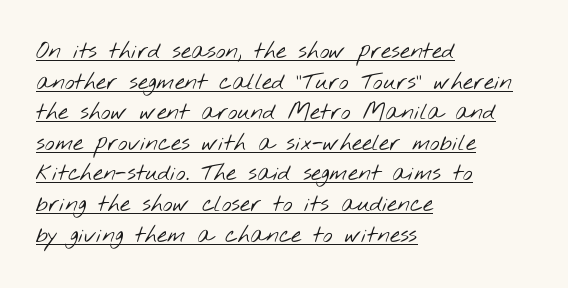
Honestly, the row spacing looks completely unremarkable. Unbolded letterforms with no extra heft. A typographer would call this underscored text. If you drew a ruler down the left edge, every line would touch it. Short note: letters normally spaced.
